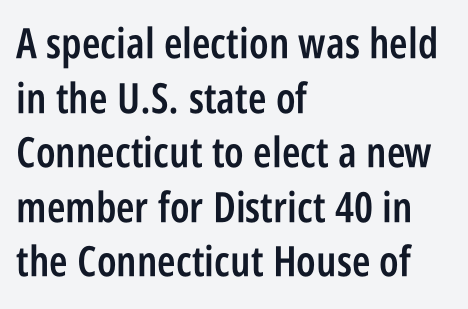
Q: Is the text bold? A: Semi-bold.
Q: Is the text italic (slanted)? A: No, it is upright.
Q: Is the typeface a serif or a sans-serif typeface? A: Sans-serif.
Q: Is the text underlined? A: No.
Q: How is the paragraph aligned? A: Left-aligned.
Q: Is the spacing between letters normal or unusually wide? A: Normal.
Q: Is the spacing between lines tight, normal or loose? A: Normal.
Q: Width (condensed, normal, or wide)? A: Condensed.
Q: Stroke contrast? A: Low.
Q: x-height? A: Large.
Q: Monospaced? A: No.
